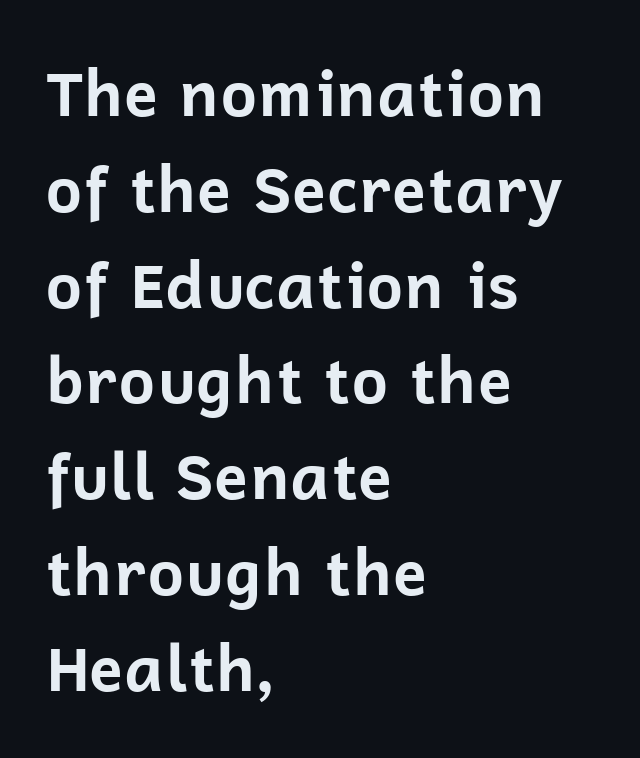
{"serif": "no", "italic": "no", "bold": "yes", "weight": "bold", "width": "normal", "stroke_contrast": "low", "x_height": "medium", "monospaced": "no", "underline": "no", "align": "left", "line_spacing": "normal", "line_spacing_ratio": 1.52, "letter_spacing": "normal", "letter_spacing_em": 0.0, "glyph_px": 63}
